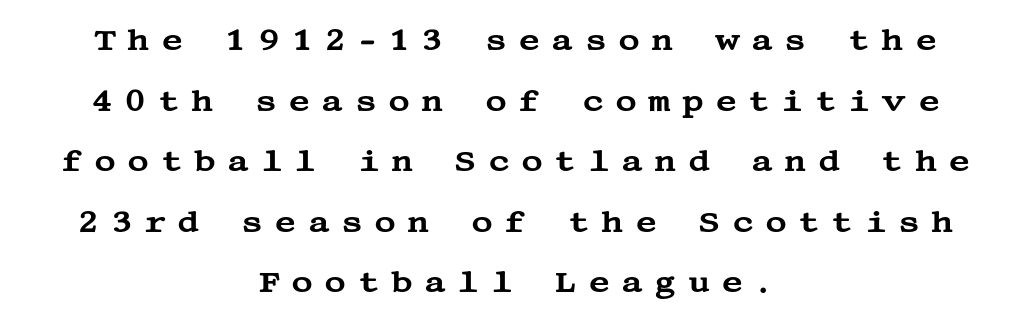
Caption: multi-line text, centered on the measure. The block of text is sparse from top to bottom, with ample space between rows. Nobody drew a line under any word here. What stands out about the letter spacing? Its width — letters are far apart.
